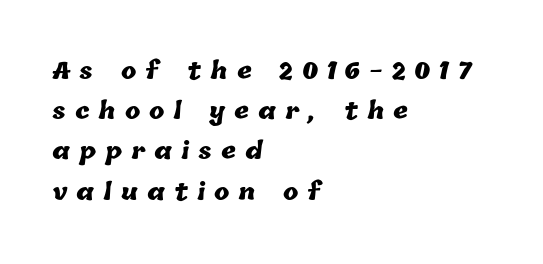
Q: Is the text bold? A: Yes.
Q: Is the text underlined? A: No.
Q: How is the paragraph aligned? A: Left-aligned.
Q: Is the spacing between letters normal or unusually wide? A: Unusually wide.
